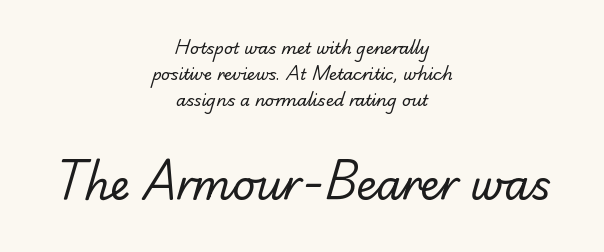
The image shows 40 px regular-weight sans-serif type; set centered, normal line spacing (1.63x), normal letter spacing, not underlined; the second (bottom) block is 2.5x larger; low stroke contrast and a small x-height.
